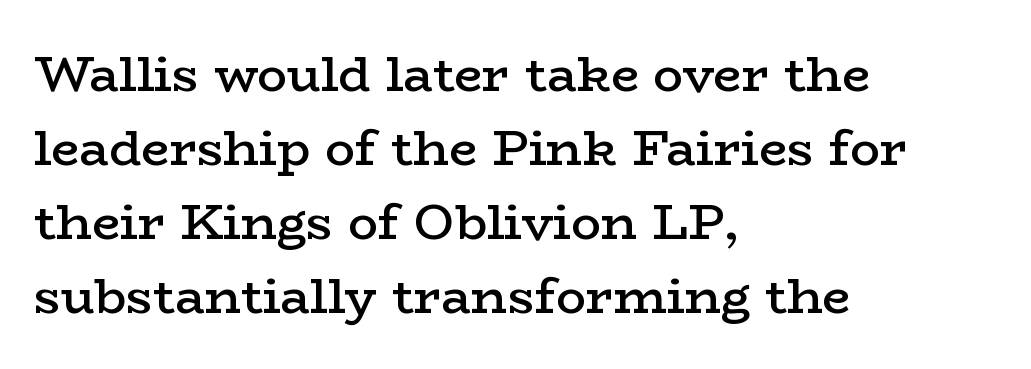
The image shows 50 px semibold, wide serif type, upright; set left-aligned, normal line spacing (1.48x), normal letter spacing, not underlined; low stroke contrast and a medium x-height.
